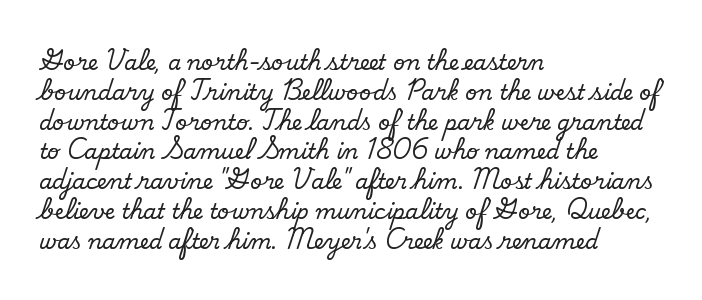
The image shows 21 px text type; set left-aligned, normal line spacing (1.42x), normal letter spacing, not underlined.
